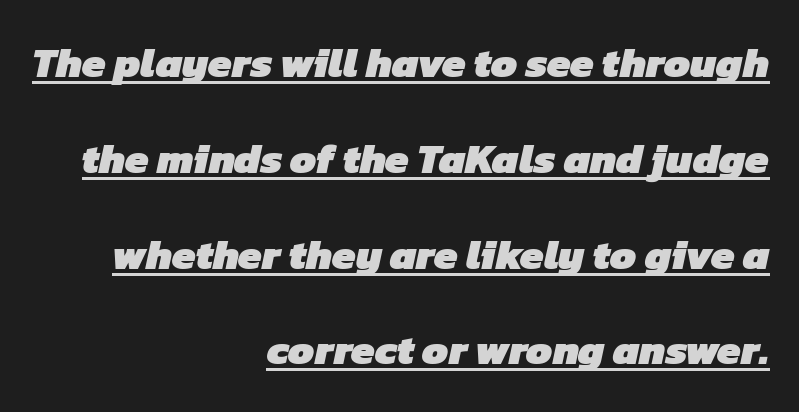
{"serif": "no", "bold": "yes", "weight": "heavy", "width": "normal", "stroke_contrast": "low", "x_height": "medium", "monospaced": "no", "underline": "yes", "align": "right", "line_spacing": "loose", "line_spacing_ratio": 2.28, "letter_spacing": "normal", "letter_spacing_em": 0.0, "glyph_px": 42}
